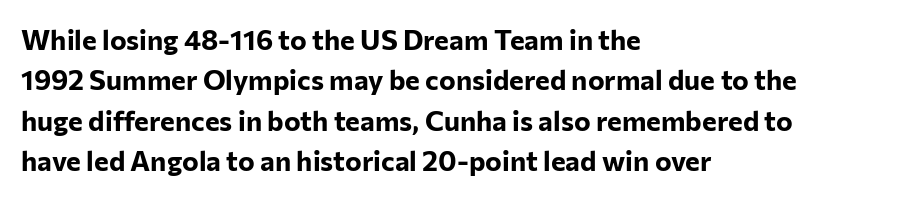
The image shows 28 px bold sans-serif type, upright; set left-aligned, normal line spacing (1.44x), normal letter spacing, not underlined; low stroke contrast and a medium x-height.
